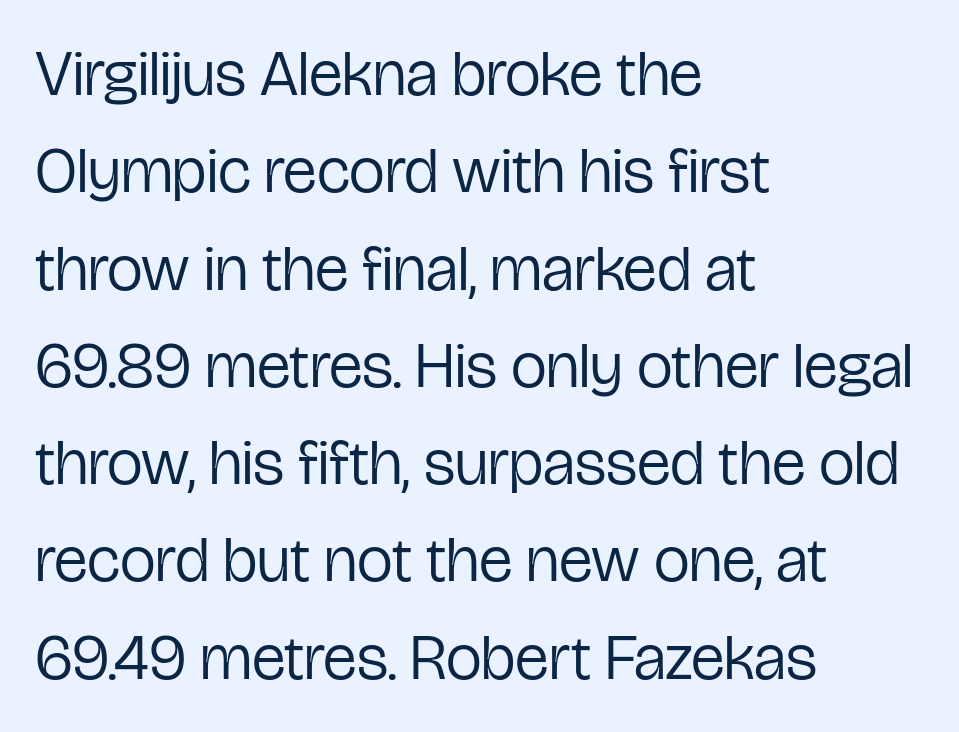
{"serif": "no", "italic": "no", "bold": "no", "weight": "regular", "width": "condensed", "stroke_contrast": "low", "x_height": "medium", "monospaced": "no", "underline": "no", "align": "left", "line_spacing": "normal", "line_spacing_ratio": 1.52, "letter_spacing": "normal", "letter_spacing_em": 0.0, "glyph_px": 64}
